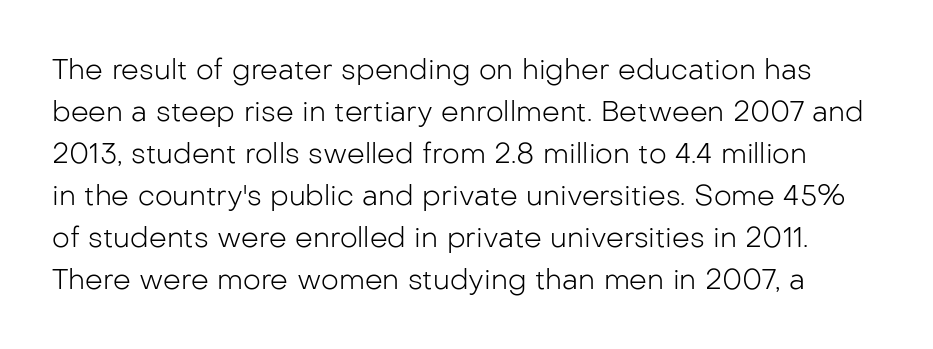
{"serif": "no", "italic": "no", "bold": "no", "weight": "light", "width": "normal", "stroke_contrast": "low", "x_height": "medium", "monospaced": "no", "underline": "no", "line_spacing": "normal", "line_spacing_ratio": 1.5, "letter_spacing": "normal", "letter_spacing_em": 0.0, "glyph_px": 28}
